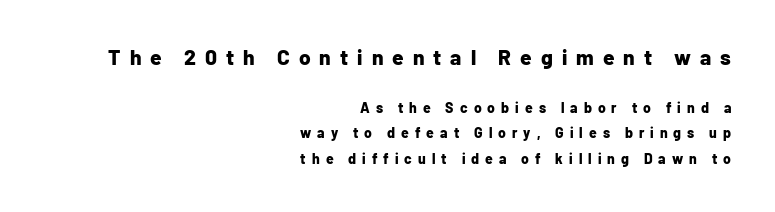
{"italic": "no", "bold": "yes", "underline": "no", "align": "right", "line_spacing_ratio": 1.82, "letter_spacing": "wide", "letter_spacing_em": 0.43, "larger_block": "first", "size_ratio": 1.5, "glyph_px": 21}
